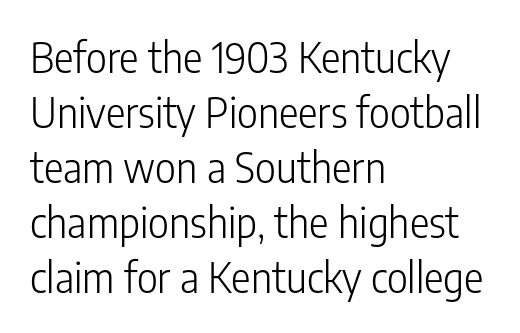
The image shows 41 px light, condensed sans-serif type, upright; set left-aligned, normal line spacing (1.34x), normal letter spacing, not underlined; low stroke contrast and a medium x-height.
